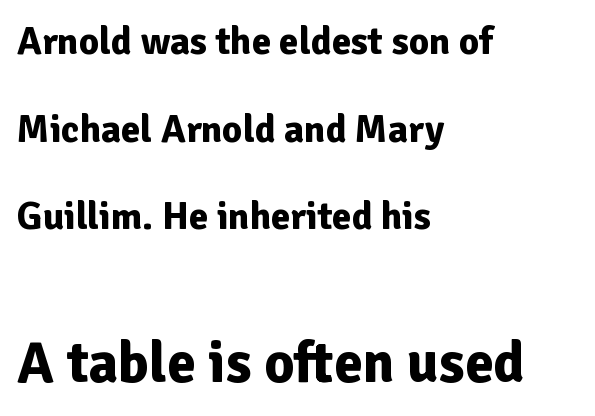
Q: Is the text bold? A: Yes.
Q: Is the text italic (slanted)? A: No, it is upright.
Q: Is the typeface a serif or a sans-serif typeface? A: Sans-serif.
Q: Is the text underlined? A: No.
Q: How is the paragraph aligned? A: Left-aligned.
Q: Is the spacing between letters normal or unusually wide? A: Normal.
Q: Is the spacing between lines tight, normal or loose? A: Loose.
Q: Which block of text is set in a larger size, the first (top) or the second (bottom)? A: The second (bottom) one.
Q: Width (condensed, normal, or wide)? A: Normal.
Q: Stroke contrast? A: Low.
Q: x-height? A: Medium.
Q: Monospaced? A: No.
